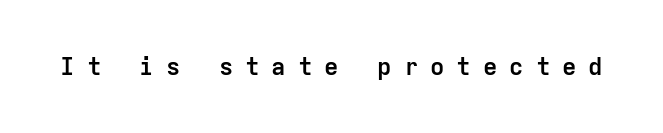
{"italic": "no", "bold": "yes", "underline": "no", "letter_spacing": "wide", "letter_spacing_em": 0.5, "glyph_px": 24}
